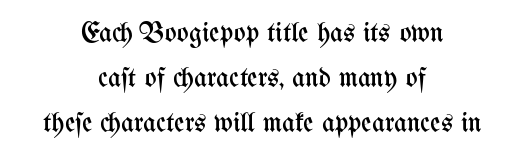
Q: Is the text bold? A: No.
Q: Is the text italic (slanted)? A: No, it is upright.
Q: Is the text underlined? A: No.
Q: How is the paragraph aligned? A: Centered.
Q: Is the spacing between letters normal or unusually wide? A: Normal.
Q: Is the spacing between lines tight, normal or loose? A: Normal.
Q: Width (condensed, normal, or wide)? A: Condensed.
Q: Stroke contrast? A: Medium.
Q: x-height? A: Medium.
Q: Monospaced? A: No.
